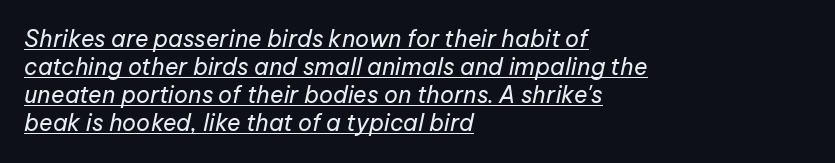
The image shows 23 px text type, italic (leaning right); set left-aligned, line spacing 1.22x, normal letter spacing, underlined.
